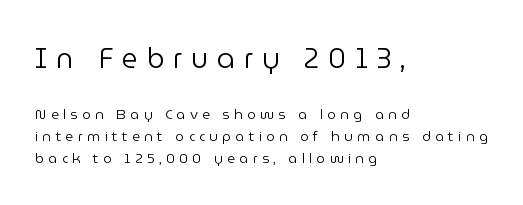
{"serif": "no", "italic": "no", "bold": "no", "weight": "regular", "width": "normal", "stroke_contrast": "low", "x_height": "medium", "monospaced": "no", "underline": "no", "align": "left", "line_spacing": "normal", "line_spacing_ratio": 1.58, "letter_spacing": "wide", "letter_spacing_em": 0.31, "larger_block": "first", "size_ratio": 2.0, "glyph_px": 28}
